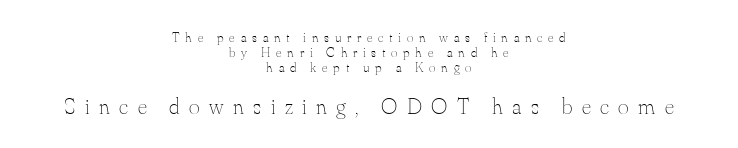
The image shows 23 px text type, upright; set centered, tight line spacing (1.06x), unusually wide letter spacing (+0.41 em), not underlined; the second (bottom) block is 1.64x larger.
